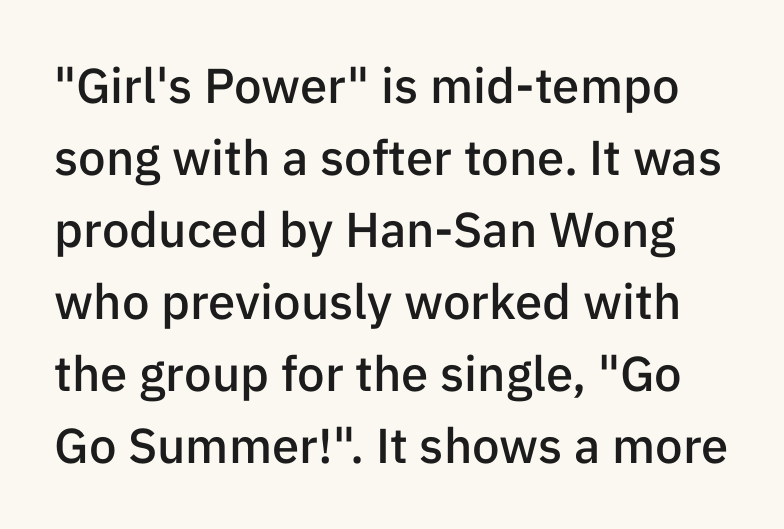
{"serif": "no", "italic": "no", "bold": "semi", "weight": "semibold", "width": "normal", "stroke_contrast": "low", "x_height": "medium", "monospaced": "no", "underline": "no", "line_spacing": "normal", "line_spacing_ratio": 1.47, "letter_spacing": "normal", "letter_spacing_em": 0.0, "glyph_px": 49}
